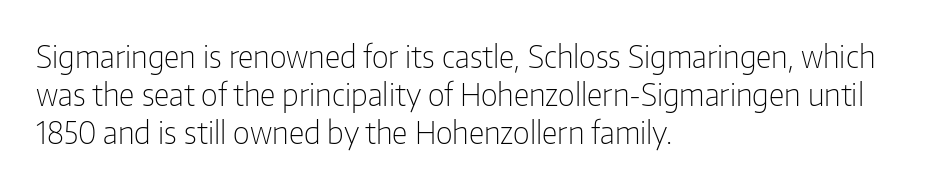
The image shows 31 px light, condensed sans-serif type, upright; set left-aligned, line spacing 1.23x, normal letter spacing, not underlined; low stroke contrast and a medium x-height.
